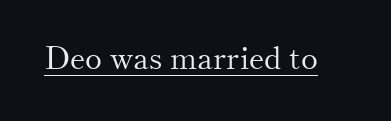
{"serif": "yes", "italic": "no", "bold": "no", "weight": "light", "width": "normal", "stroke_contrast": "medium", "x_height": "small", "monospaced": "no", "underline": "yes", "letter_spacing": "normal", "letter_spacing_em": 0.0, "glyph_px": 32}
